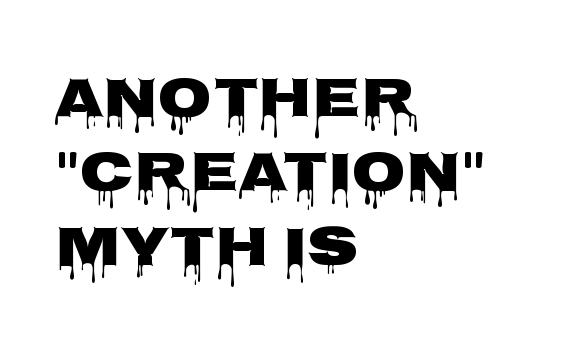
The image shows 56 px heavy, wide sans-serif type, upright; set left-aligned, normal line spacing (1.33x), normal letter spacing, not underlined; low stroke contrast and a large x-height.
